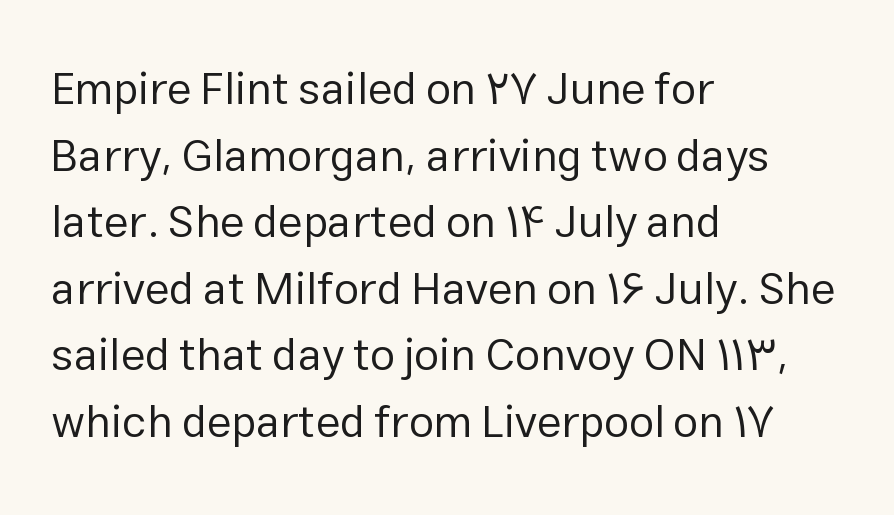
These lines are rendered in a variable-pitch font. No feet cap the strokes, marking this as sans-serif type. Is the type heavy? It reads as light-to-regular instead. Posture: upright roman.
